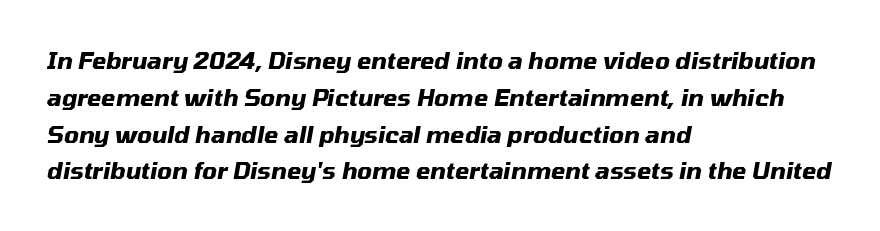
The image shows 23 px bold type, italic (leaning right); set left-aligned, normal line spacing (1.6x), normal letter spacing, not underlined.
